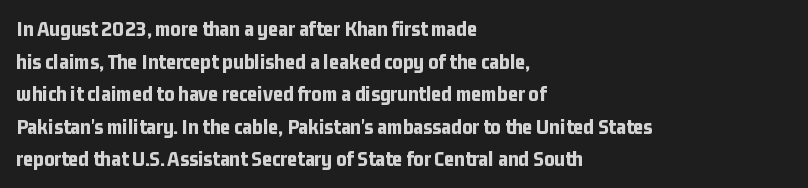
The letters stand straight up with perfectly vertical stems. Vertical spacing — default. Beneath every word, the page is bare. Typeset ragged right — the left edge is the straight one.
